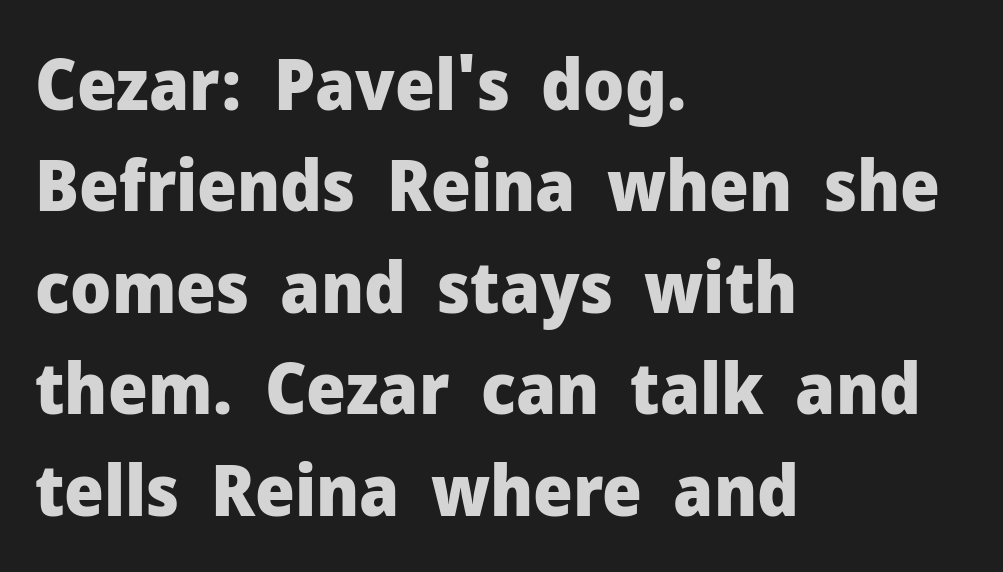
The image shows 70 px heavy sans-serif type, upright; set left-aligned, normal line spacing (1.45x), normal letter spacing, not underlined; low stroke contrast and a medium x-height.
